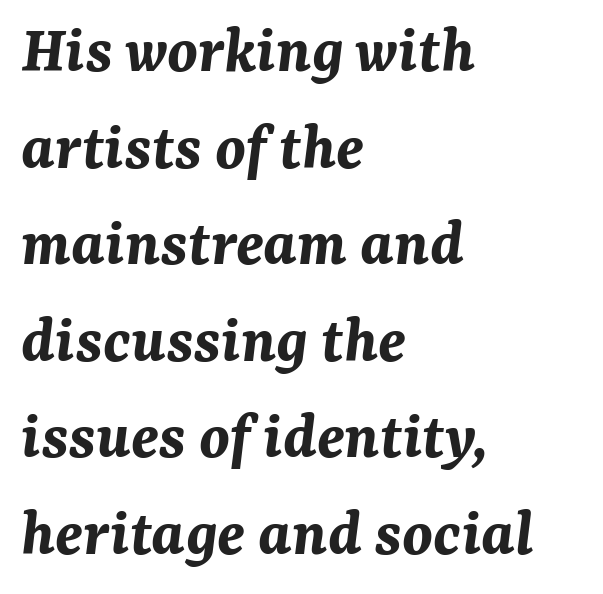
{"italic": "yes", "lean": "right", "slant_degrees": 7, "bold": "yes", "weight": "bold", "width": "normal", "stroke_contrast": "medium", "x_height": "medium", "monospaced": "no", "underline": "no", "align": "left", "line_spacing": "normal", "line_spacing_ratio": 1.42, "letter_spacing": "normal", "letter_spacing_em": 0.0, "glyph_px": 68}
